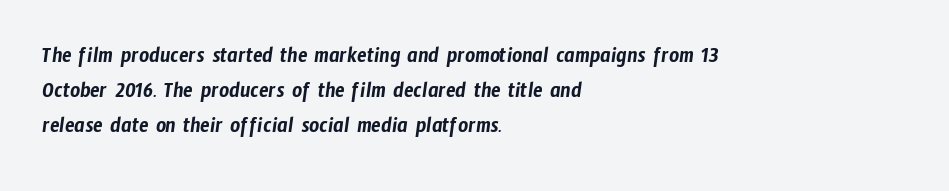
{"underline": "no", "align": "left", "line_spacing": "normal", "line_spacing_ratio": 1.58, "letter_spacing": "normal", "letter_spacing_em": 0.0, "glyph_px": 22}
